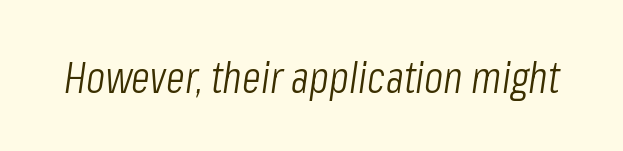
Q: Is the text bold? A: No.
Q: Is the text italic (slanted)? A: Yes, it leans right by about 8 degrees.
Q: Is the text underlined? A: No.
Q: Is the spacing between letters normal or unusually wide? A: Normal.
Q: Width (condensed, normal, or wide)? A: Condensed.
Q: Stroke contrast? A: Low.
Q: x-height? A: Medium.
Q: Monospaced? A: No.
